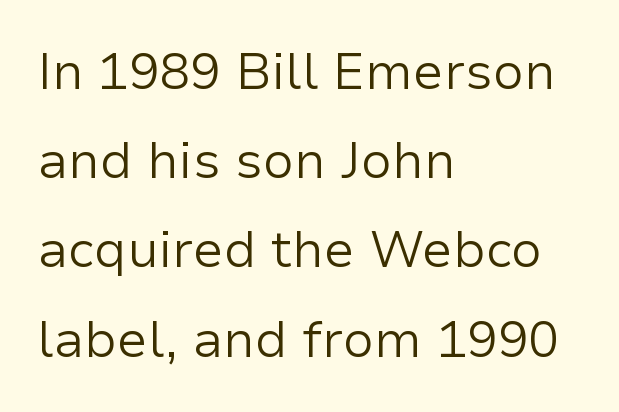
Q: Is the text bold? A: No.
Q: Is the text italic (slanted)? A: No, it is upright.
Q: Is the typeface a serif or a sans-serif typeface? A: Sans-serif.
Q: Is the text underlined? A: No.
Q: How is the paragraph aligned? A: Left-aligned.
Q: Is the spacing between letters normal or unusually wide? A: Normal.
Q: Width (condensed, normal, or wide)? A: Normal.
Q: Stroke contrast? A: Low.
Q: x-height? A: Medium.
Q: Monospaced? A: No.
